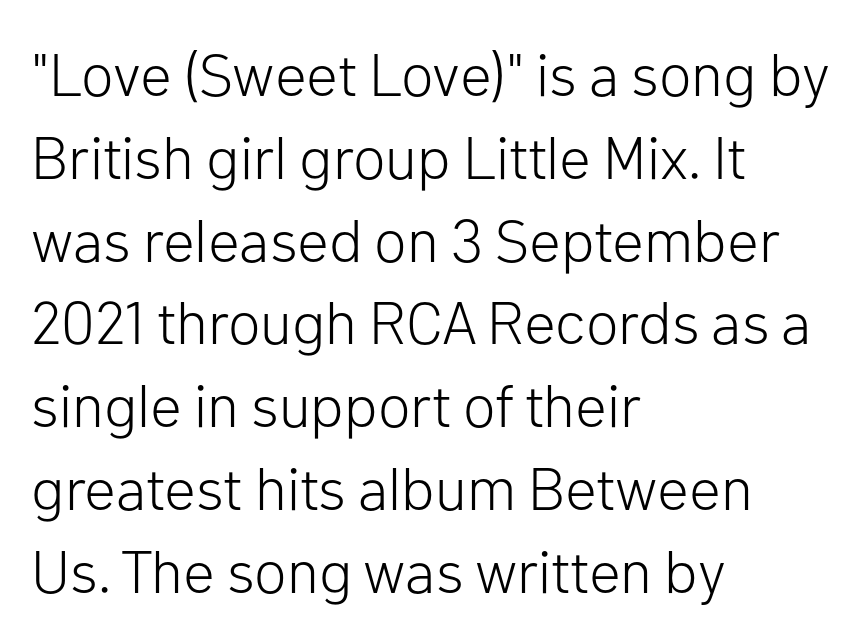
In terms of leading, this rendering sits right in the middle. Does the type have serifs? No, each stem ends abruptly. Teacher's note: observe the even left margin — that is flush-left alignment. This is roman type, the default non-slanted kind. No extra ink here — the face is not bold.
